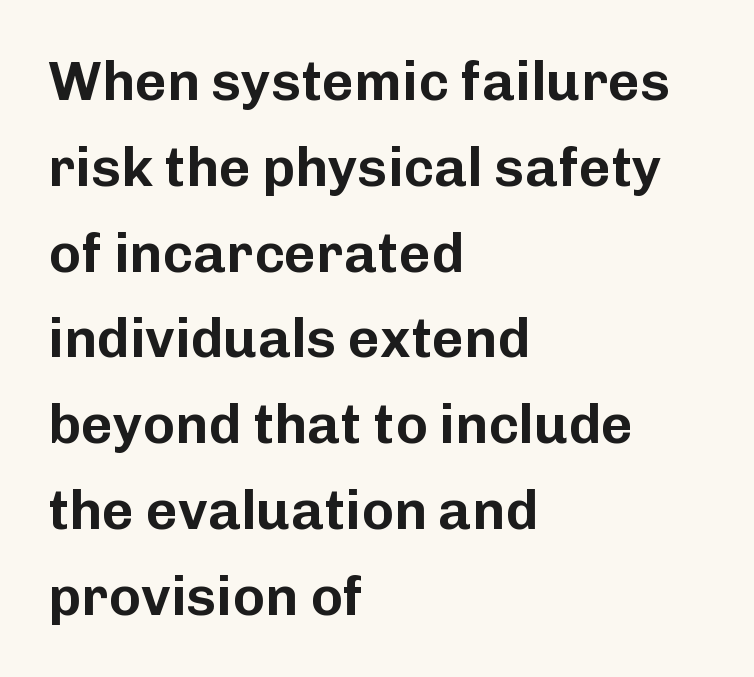
{"serif": "no", "italic": "no", "width": "normal", "stroke_contrast": "low", "x_height": "medium", "monospaced": "no", "underline": "no", "align": "left", "line_spacing": "normal", "line_spacing_ratio": 1.56, "letter_spacing": "normal", "letter_spacing_em": 0.0, "glyph_px": 55}
